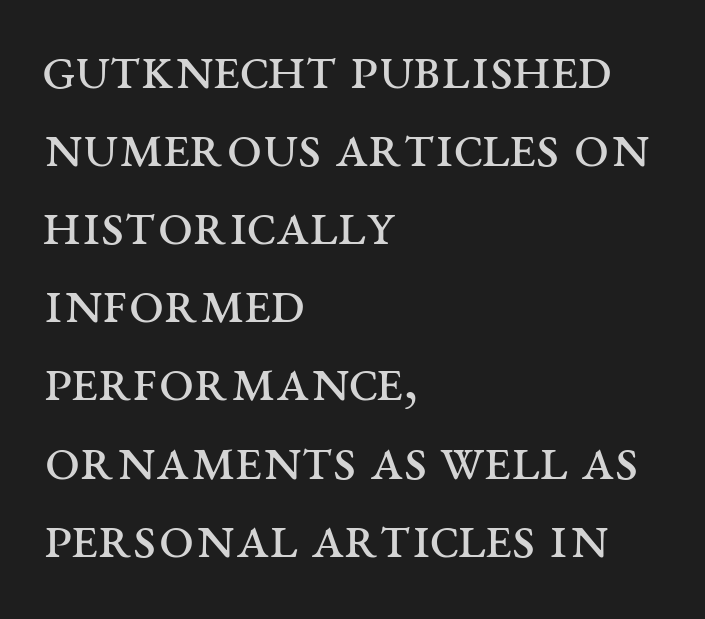
The image shows 63 px regular-weight, wide serif type, upright; set left-aligned, line spacing 1.24x, normal letter spacing, not underlined; medium stroke contrast and a large x-height.
